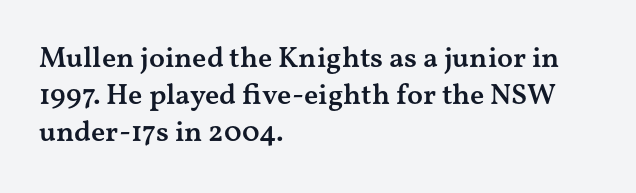
Posture: vertical. Note: serifs present on the glyphs. These words are printed semibold, heavier than regular yet not bold. This block has exactly the height ordinary leading produces.
